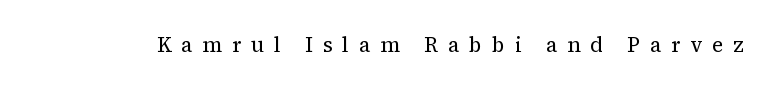
The image shows 21 px text type, upright; set unusually wide letter spacing (+0.46 em), not underlined.
